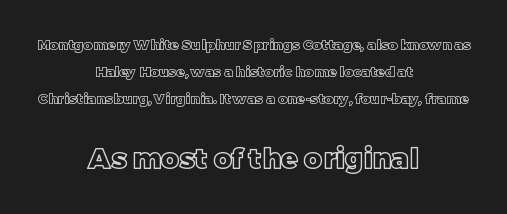
Q: Is the text italic (slanted)? A: No, it is upright.
Q: Is the text underlined? A: No.
Q: How is the paragraph aligned? A: Centered.
Q: Is the spacing between letters normal or unusually wide? A: Normal.
Q: Is the spacing between lines tight, normal or loose? A: Loose.
Q: Which block of text is set in a larger size, the first (top) or the second (bottom)? A: The second (bottom) one.
Q: Width (condensed, normal, or wide)? A: Normal.
Q: x-height? A: Large.
Q: Monospaced? A: No.
